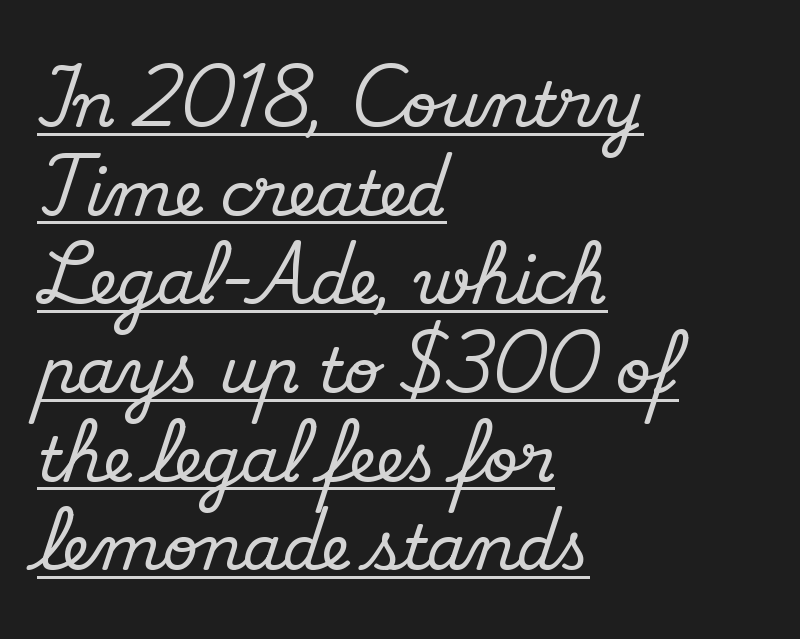
Q: Is the text italic (slanted)? A: Yes.
Q: Is the typeface a serif or a sans-serif typeface? A: Serif.
Q: Is the text underlined? A: Yes.
Q: How is the paragraph aligned? A: Left-aligned.
Q: Is the spacing between letters normal or unusually wide? A: Normal.
Q: Is the spacing between lines tight, normal or loose? A: Normal.
Q: Width (condensed, normal, or wide)? A: Normal.
Q: Stroke contrast? A: Medium.
Q: x-height? A: Small.
Q: Monospaced? A: No.
